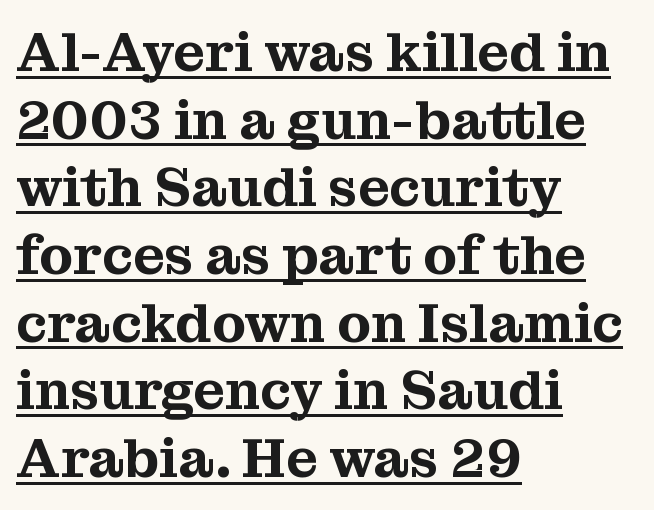
Q: Is the text italic (slanted)? A: No, it is upright.
Q: Is the typeface a serif or a sans-serif typeface? A: Serif.
Q: Is the text underlined? A: Yes.
Q: How is the paragraph aligned? A: Left-aligned.
Q: Is the spacing between letters normal or unusually wide? A: Normal.
Q: Width (condensed, normal, or wide)? A: Normal.
Q: Stroke contrast? A: Medium.
Q: x-height? A: Medium.
Q: Monospaced? A: No.
